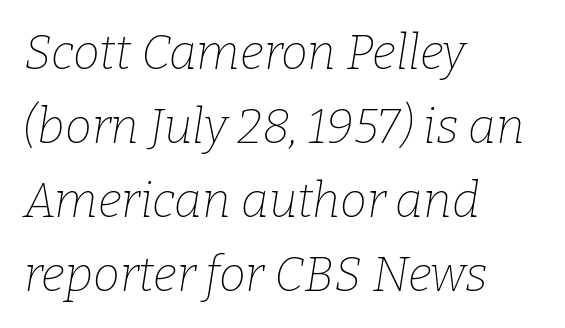
Q: Is the text bold? A: No.
Q: Is the text italic (slanted)? A: Yes, it leans right by about 9 degrees.
Q: Is the typeface a serif or a sans-serif typeface? A: Serif.
Q: Is the text underlined? A: No.
Q: How is the paragraph aligned? A: Left-aligned.
Q: Is the spacing between letters normal or unusually wide? A: Normal.
Q: Is the spacing between lines tight, normal or loose? A: Normal.
Q: Width (condensed, normal, or wide)? A: Normal.
Q: Stroke contrast? A: Low.
Q: x-height? A: Medium.
Q: Monospaced? A: No.
